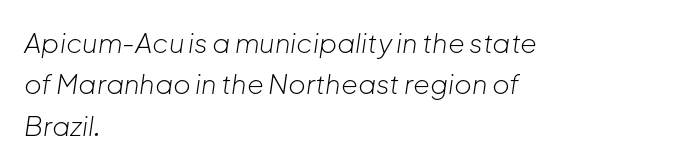
Q: Is the text bold? A: No.
Q: Is the text italic (slanted)? A: Yes, it leans right by about 8 degrees.
Q: Is the text underlined? A: No.
Q: How is the paragraph aligned? A: Left-aligned.
Q: Is the spacing between letters normal or unusually wide? A: Normal.
Q: Is the spacing between lines tight, normal or loose? A: Normal.
